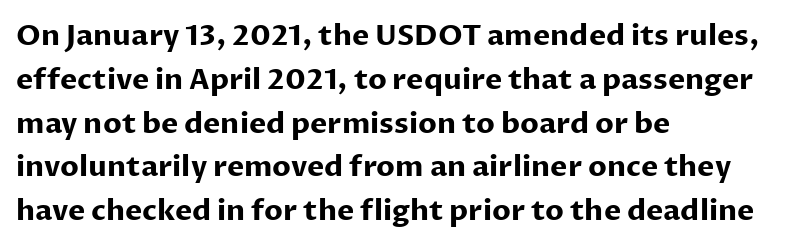
{"serif": "no", "italic": "no", "bold": "yes", "weight": "bold", "width": "normal", "stroke_contrast": "low", "x_height": "medium", "monospaced": "no", "underline": "no", "align": "left", "line_spacing": "normal", "line_spacing_ratio": 1.51, "letter_spacing": "normal", "letter_spacing_em": 0.0, "glyph_px": 29}
